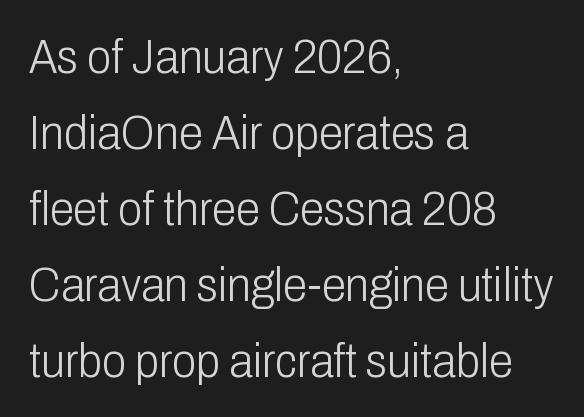
Letter spacing: default. A classic flush-left, rag-right setting is used for this passage. This block has exactly the height ordinary leading produces. The letters carry no serifs — their stems end cleanly without finishing strokes.
